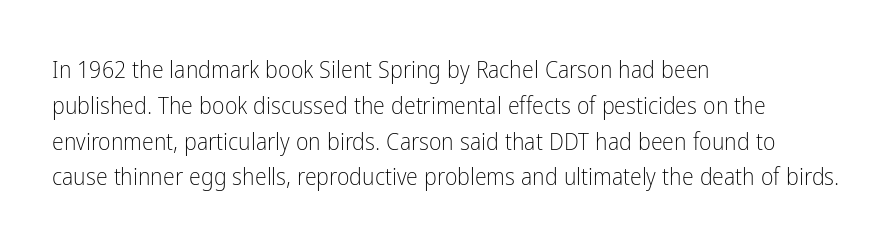
{"italic": "no", "bold": "no", "underline": "no", "align": "left", "line_spacing": "normal", "line_spacing_ratio": 1.49, "letter_spacing": "normal", "letter_spacing_em": 0.0, "glyph_px": 24}
